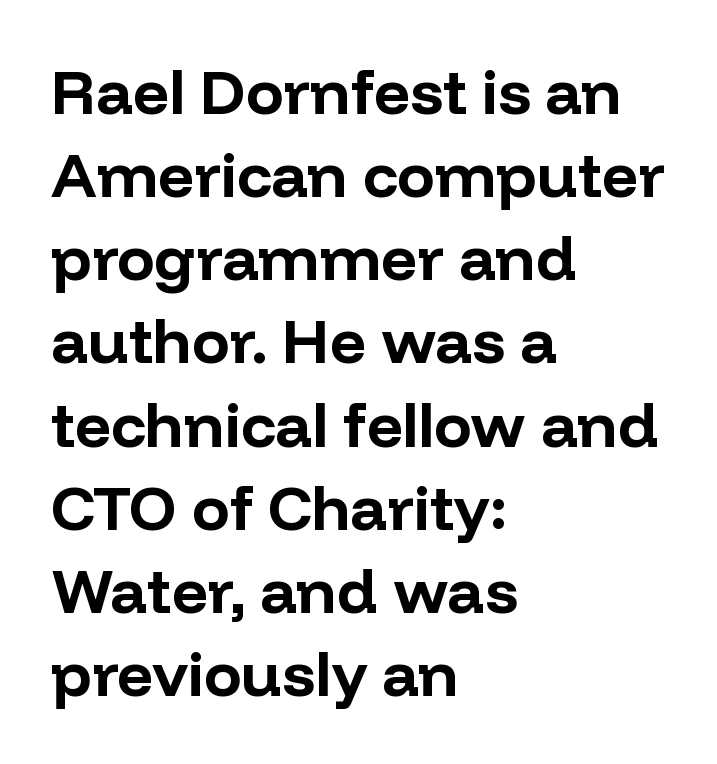
The image shows 63 px bold sans-serif type, upright; set left-aligned, normal line spacing (1.32x), normal letter spacing, not underlined; low stroke contrast and a medium x-height.
